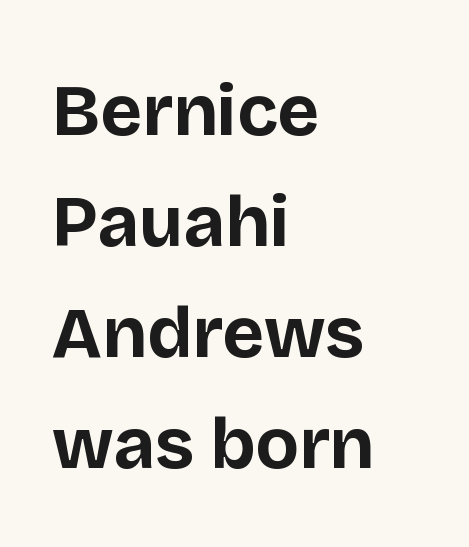
Varying glyph widths throughout — classic text-font behaviour. The font family rendered here belongs to the sans-serif group. Underlining? Definitely not there. Is there any slant? The stems are plumb.
